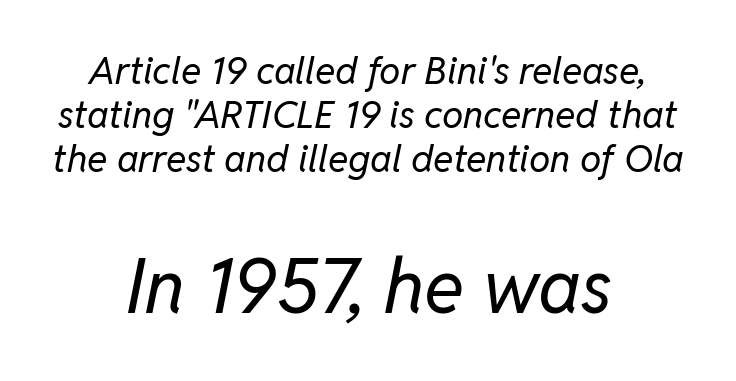
The passage shown is not bold in any degree. It's the slanting kind of type. Nobody touched the tracking dial on this one. Lines of text with bare space underneath. Casual observation: everything's sitting right in the middle.
